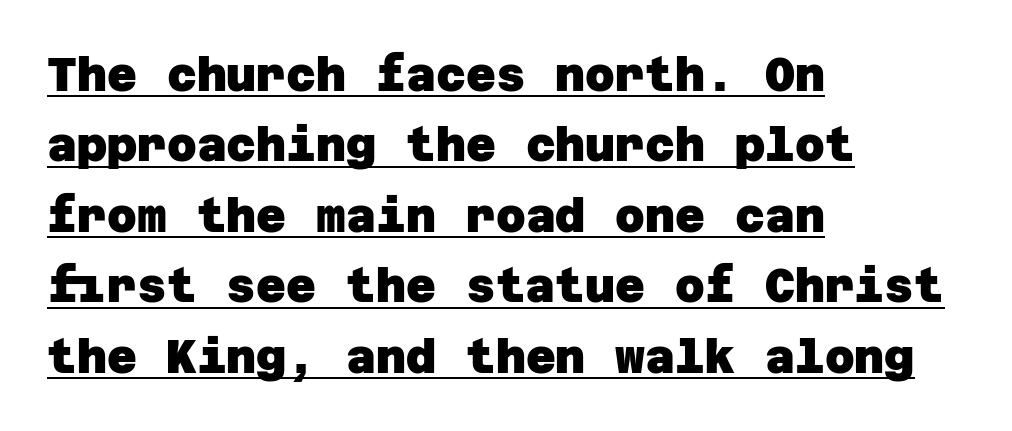
Q: Is the text bold? A: Yes.
Q: Is the typeface a serif or a sans-serif typeface? A: Sans-serif.
Q: Is the text underlined? A: Yes.
Q: How is the paragraph aligned? A: Left-aligned.
Q: Is the spacing between letters normal or unusually wide? A: Normal.
Q: Is the spacing between lines tight, normal or loose? A: Normal.
Q: Width (condensed, normal, or wide)? A: Normal.
Q: Stroke contrast? A: Low.
Q: x-height? A: Large.
